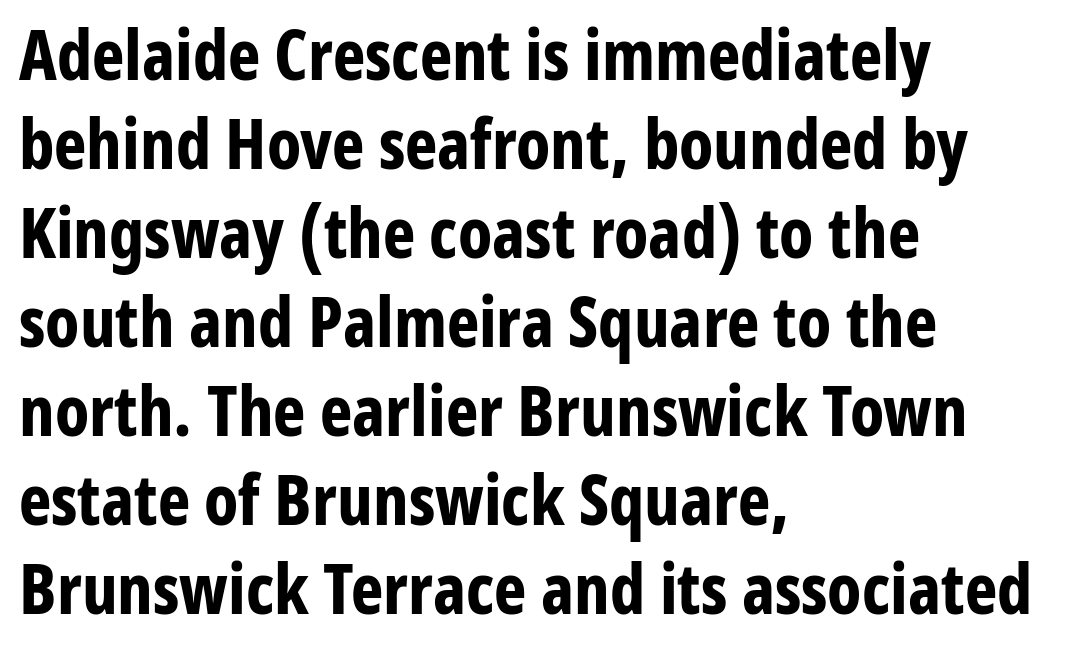
{"serif": "no", "italic": "no", "bold": "yes", "weight": "bold", "width": "condensed", "stroke_contrast": "low", "x_height": "medium", "monospaced": "no", "underline": "no", "align": "left", "line_spacing": "normal", "line_spacing_ratio": 1.29, "letter_spacing": "normal", "letter_spacing_em": 0.0, "glyph_px": 69}
